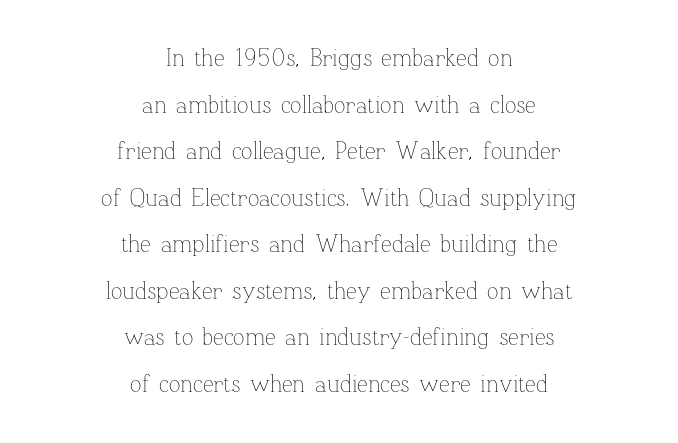
Q: Is the text bold? A: No.
Q: Is the text italic (slanted)? A: No, it is upright.
Q: Is the text underlined? A: No.
Q: How is the paragraph aligned? A: Centered.
Q: Is the spacing between letters normal or unusually wide? A: Normal.
Q: Is the spacing between lines tight, normal or loose? A: Loose.
